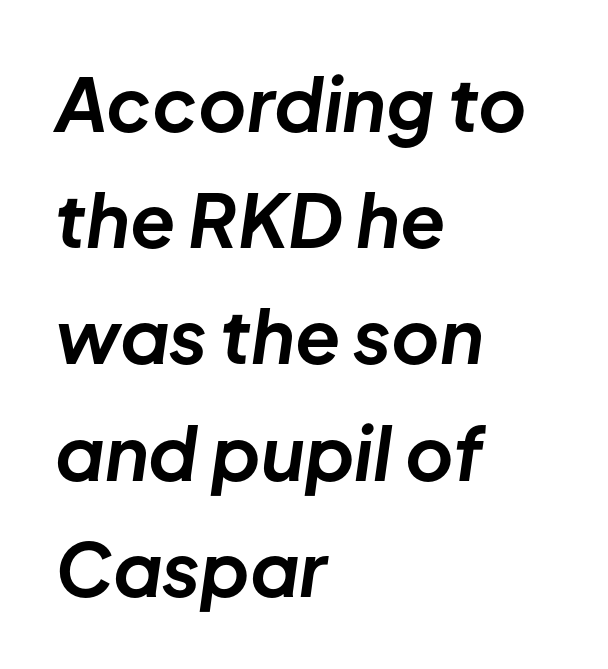
Characters follow at the spacing the type designer built in. Which margin do the lines hug? The left one — the right edge is uneven. The face used here is proportionally spaced, like ordinary book or web type. Weight: bold. Rows of type keep a routine distance in the vertical direction.
